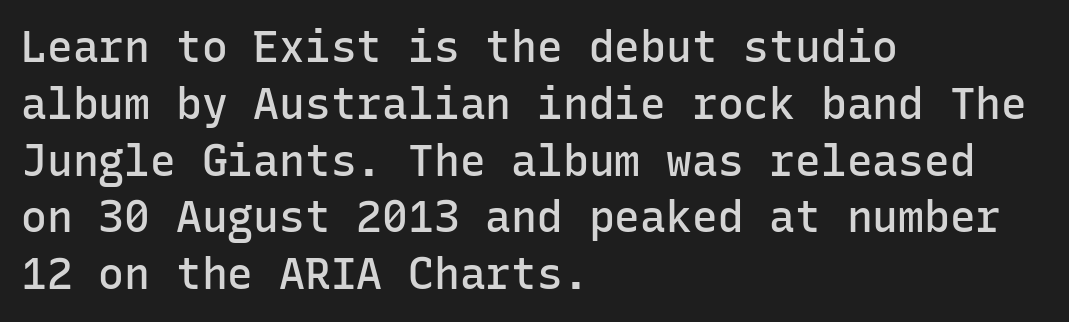
Q: Is the text bold? A: Semi-bold.
Q: Is the text italic (slanted)? A: No, it is upright.
Q: Is the typeface a serif or a sans-serif typeface? A: Sans-serif.
Q: Is the text underlined? A: No.
Q: How is the paragraph aligned? A: Left-aligned.
Q: Is the spacing between letters normal or unusually wide? A: Normal.
Q: Is the spacing between lines tight, normal or loose? A: Normal.
Q: Width (condensed, normal, or wide)? A: Normal.
Q: Stroke contrast? A: Low.
Q: x-height? A: Medium.
Q: Monospaced? A: Yes.
